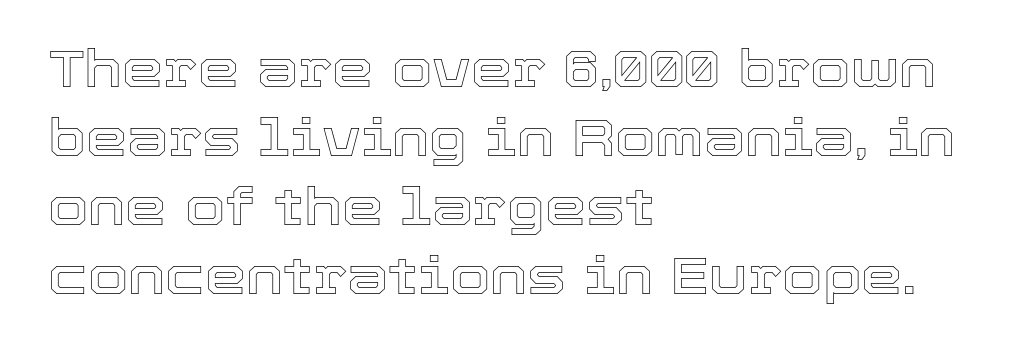
Q: Is the text italic (slanted)? A: No, it is upright.
Q: Is the text underlined? A: No.
Q: How is the paragraph aligned? A: Left-aligned.
Q: Is the spacing between letters normal or unusually wide? A: Normal.
Q: Is the spacing between lines tight, normal or loose? A: Normal.
Q: Width (condensed, normal, or wide)? A: Normal.
Q: x-height? A: Medium.
Q: Monospaced? A: No.
